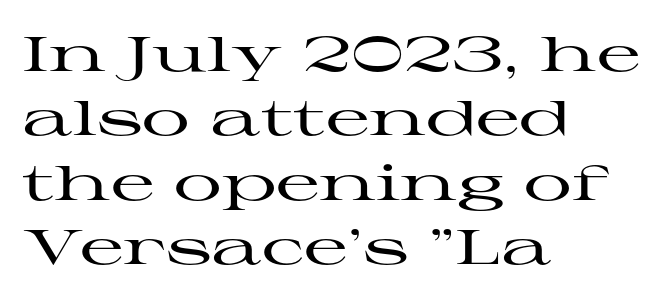
{"serif": "yes", "italic": "no", "width": "wide", "stroke_contrast": "high", "x_height": "medium", "monospaced": "no", "underline": "no", "align": "left", "line_spacing": "normal", "line_spacing_ratio": 1.34, "letter_spacing": "normal", "letter_spacing_em": 0.0, "glyph_px": 48}
